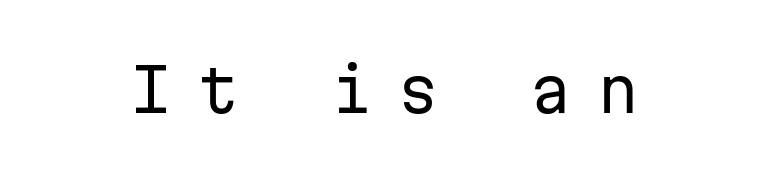
Q: Is the text bold? A: No.
Q: Is the text italic (slanted)? A: No, it is upright.
Q: Is the typeface a serif or a sans-serif typeface? A: Sans-serif.
Q: Is the text underlined? A: No.
Q: Is the spacing between letters normal or unusually wide? A: Unusually wide.
Q: Width (condensed, normal, or wide)? A: Normal.
Q: Stroke contrast? A: Low.
Q: x-height? A: Medium.
Q: Monospaced? A: Yes.
